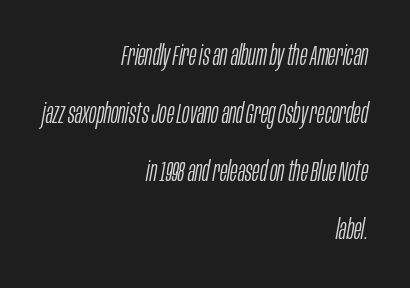
Unmarked baselines from the first word to the last. Compared with typical body copy, the letter spacing here is the same. The rag falls on the left side of this text block. Whoever set this chose breathing room over compactness in the vertical rhythm.
